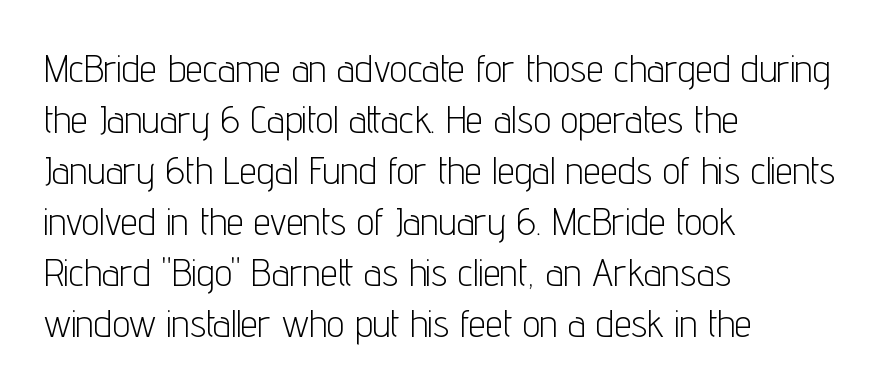
Q: Is the text bold? A: No.
Q: Is the text italic (slanted)? A: No, it is upright.
Q: Is the typeface a serif or a sans-serif typeface? A: Sans-serif.
Q: Is the text underlined? A: No.
Q: How is the paragraph aligned? A: Left-aligned.
Q: Is the spacing between letters normal or unusually wide? A: Normal.
Q: Is the spacing between lines tight, normal or loose? A: Normal.
Q: Width (condensed, normal, or wide)? A: Condensed.
Q: Stroke contrast? A: Low.
Q: x-height? A: Medium.
Q: Monospaced? A: No.
